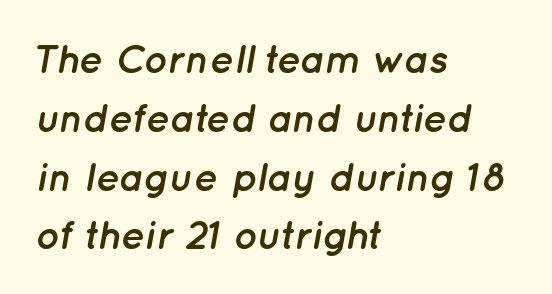
Q: Is the text bold? A: Yes.
Q: Is the text italic (slanted)? A: Yes, it leans right by about 12 degrees.
Q: Is the text underlined? A: No.
Q: How is the paragraph aligned? A: Left-aligned.
Q: Is the spacing between letters normal or unusually wide? A: Normal.
Q: Is the spacing between lines tight, normal or loose? A: Normal.
Q: Width (condensed, normal, or wide)? A: Normal.
Q: Stroke contrast? A: Low.
Q: x-height? A: Medium.
Q: Monospaced? A: No.
